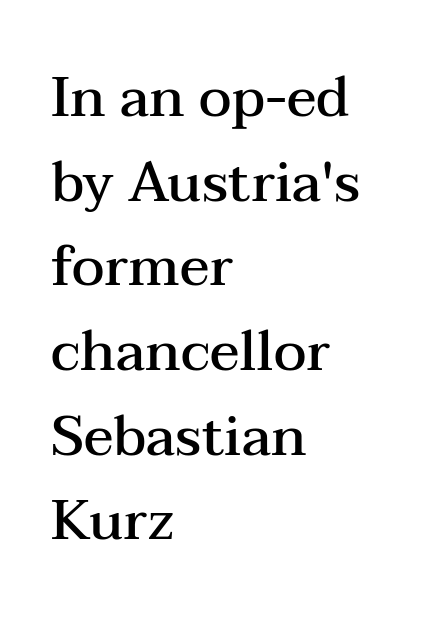
{"serif": "yes", "italic": "no", "bold": "semi", "weight": "semibold", "width": "wide", "stroke_contrast": "medium", "x_height": "medium", "monospaced": "no", "underline": "no", "align": "left", "line_spacing": "normal", "line_spacing_ratio": 1.54, "letter_spacing": "normal", "letter_spacing_em": 0.0, "glyph_px": 55}
